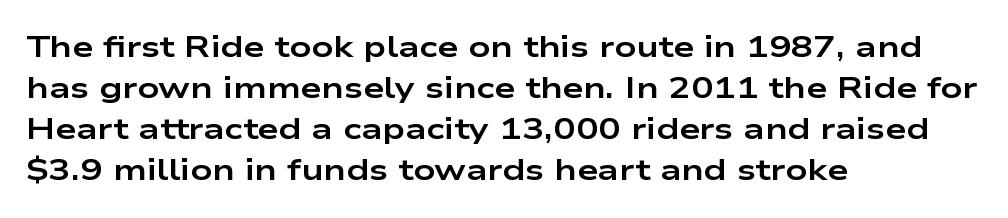
Weight: bold. This sample has the flowing, uneven cadence of proportional lettering. The letters carry no serifs — their stems end cleanly without finishing strokes. In CSS terms this would be text-align: left.
